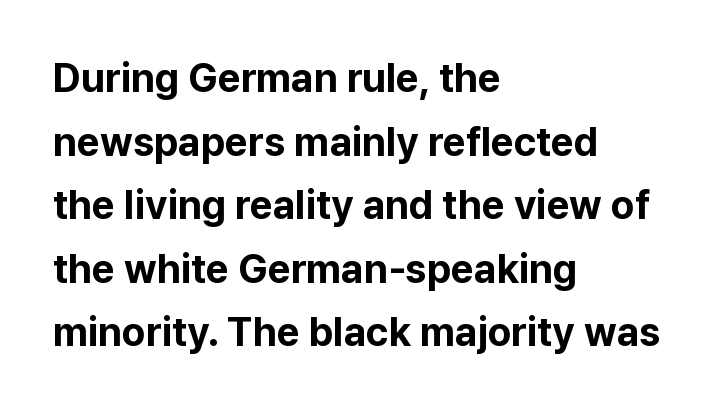
Decoration check: the copy has no underline. The sample has been set heavy, in full bold. Letter spacing: default. Upright lettering throughout.
